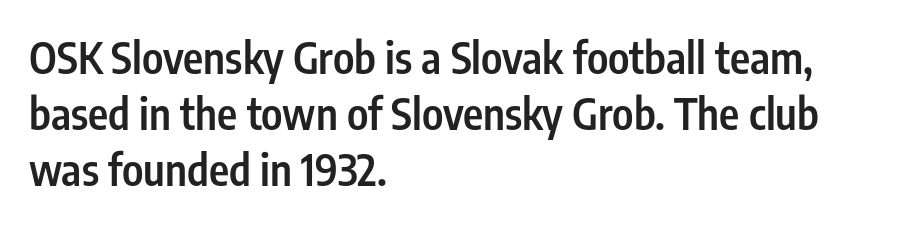
{"serif": "no", "italic": "no", "bold": "semi", "weight": "semibold", "width": "condensed", "stroke_contrast": "low", "x_height": "medium", "monospaced": "no", "underline": "no", "align": "left", "line_spacing": "normal", "line_spacing_ratio": 1.3, "letter_spacing": "normal", "letter_spacing_em": 0.0, "glyph_px": 43}
